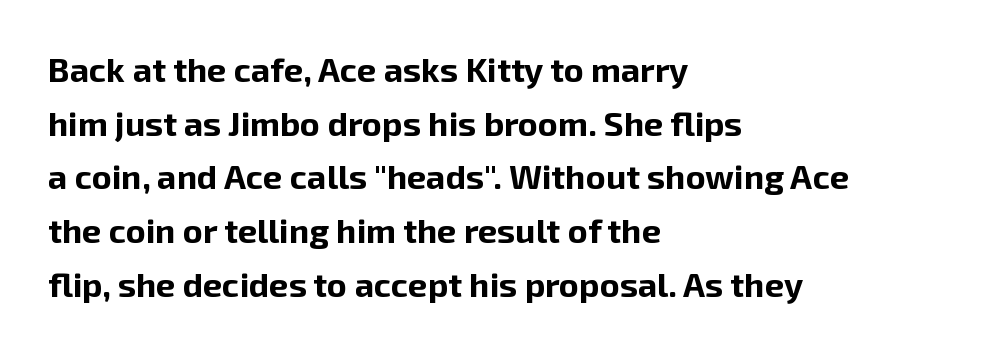
The image shows 34 px bold sans-serif type, upright; set left-aligned, normal line spacing (1.58x), normal letter spacing, not underlined; low stroke contrast and a medium x-height.
